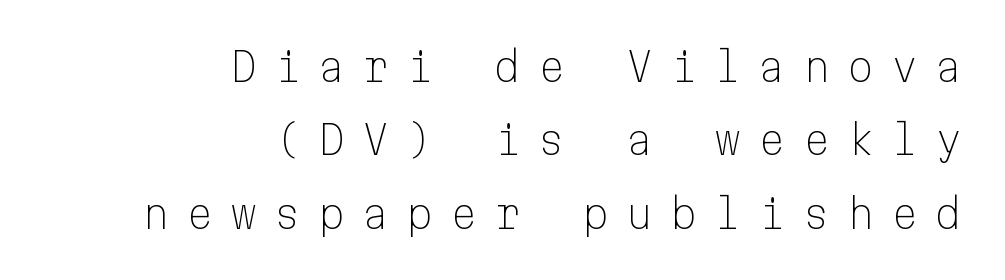
Q: Is the text bold? A: No.
Q: Is the text italic (slanted)? A: No, it is upright.
Q: Is the typeface a serif or a sans-serif typeface? A: Sans-serif.
Q: Is the text underlined? A: No.
Q: How is the paragraph aligned? A: Right-aligned.
Q: Is the spacing between letters normal or unusually wide? A: Unusually wide.
Q: Width (condensed, normal, or wide)? A: Normal.
Q: Stroke contrast? A: Low.
Q: x-height? A: Medium.
Q: Monospaced? A: Yes.
